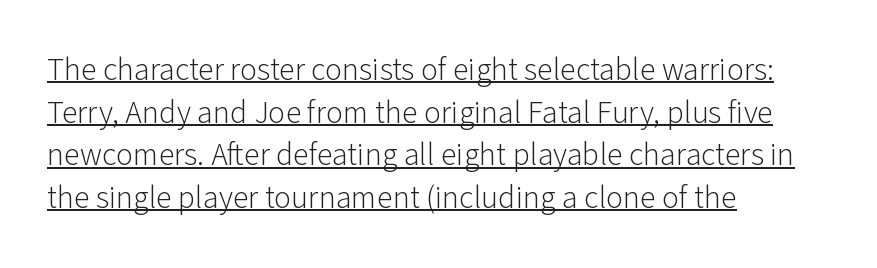
Q: Is the text bold? A: No.
Q: Is the text italic (slanted)? A: No, it is upright.
Q: Is the typeface a serif or a sans-serif typeface? A: Sans-serif.
Q: Is the text underlined? A: Yes.
Q: How is the paragraph aligned? A: Left-aligned.
Q: Is the spacing between letters normal or unusually wide? A: Normal.
Q: Is the spacing between lines tight, normal or loose? A: Normal.
Q: Width (condensed, normal, or wide)? A: Normal.
Q: Stroke contrast? A: Low.
Q: x-height? A: Medium.
Q: Monospaced? A: No.
